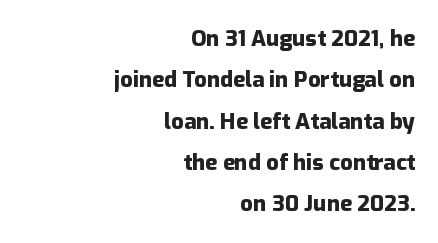
{"italic": "no", "bold": "yes", "underline": "no", "align": "right", "line_spacing_ratio": 1.88, "letter_spacing": "normal", "letter_spacing_em": 0.0, "glyph_px": 22}
